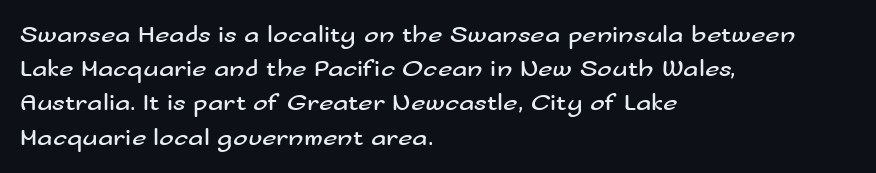
{"italic": "no", "bold": "no", "underline": "no", "align": "left", "line_spacing": "normal", "line_spacing_ratio": 1.37, "letter_spacing": "normal", "letter_spacing_em": 0.0, "glyph_px": 25}
